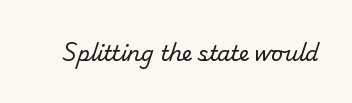
Q: Is the text bold? A: No.
Q: Is the text underlined? A: No.
Q: Is the spacing between letters normal or unusually wide? A: Normal.
